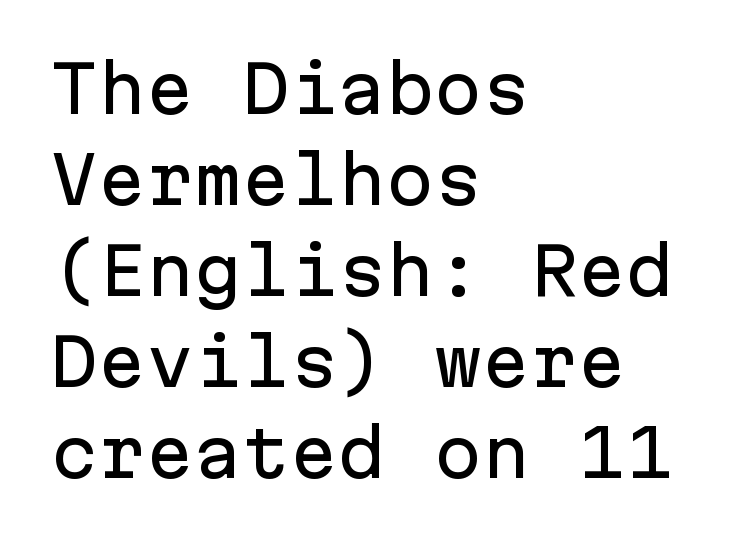
The image shows 64 px sans-serif type, upright, monospaced; set left-aligned, normal line spacing (1.42x), normal letter spacing, not underlined; low stroke contrast and a medium x-height.
